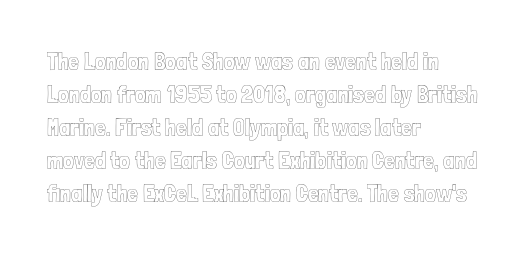
The image shows 24 px text type, upright; set left-aligned, normal line spacing (1.38x), normal letter spacing, not underlined.
